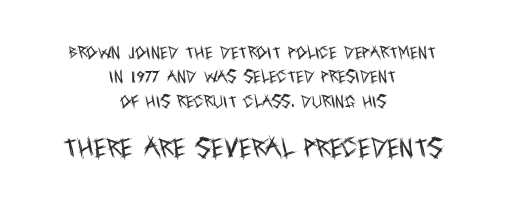
Q: Is the text bold? A: No.
Q: Is the text italic (slanted)? A: No, it is upright.
Q: Is the text underlined? A: No.
Q: How is the paragraph aligned? A: Centered.
Q: Is the spacing between letters normal or unusually wide? A: Normal.
Q: Which block of text is set in a larger size, the first (top) or the second (bottom)? A: The second (bottom) one.
